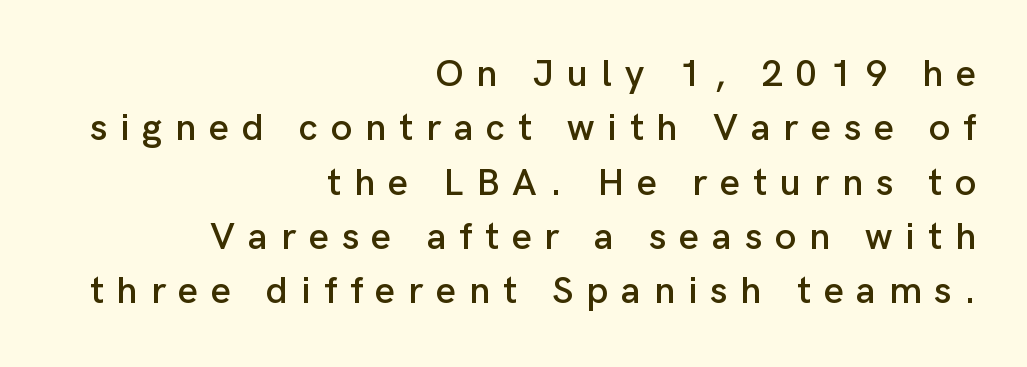
Q: Is the text italic (slanted)? A: No, it is upright.
Q: Is the typeface a serif or a sans-serif typeface? A: Sans-serif.
Q: Is the text underlined? A: No.
Q: How is the paragraph aligned? A: Right-aligned.
Q: Is the spacing between letters normal or unusually wide? A: Unusually wide.
Q: Is the spacing between lines tight, normal or loose? A: Normal.
Q: Width (condensed, normal, or wide)? A: Normal.
Q: Stroke contrast? A: Low.
Q: x-height? A: Medium.
Q: Monospaced? A: No.
